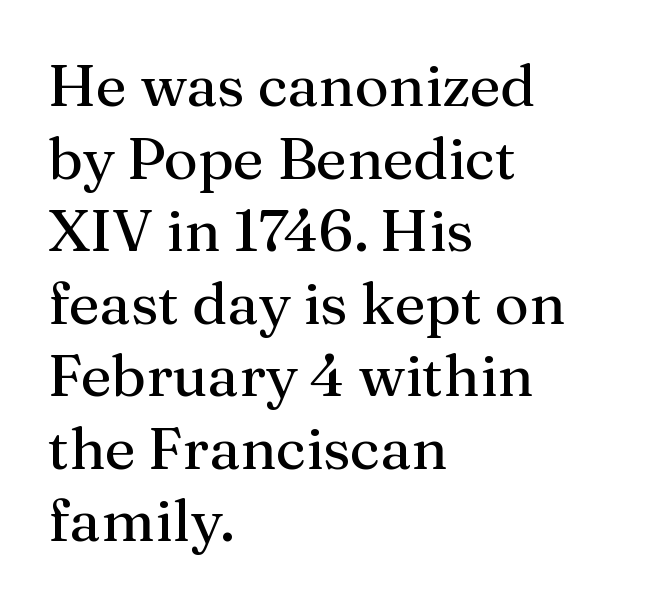
The image shows 59 px regular-weight serif type, upright; set left-aligned, line spacing 1.23x, normal letter spacing, not underlined; medium stroke contrast and a medium x-height.
